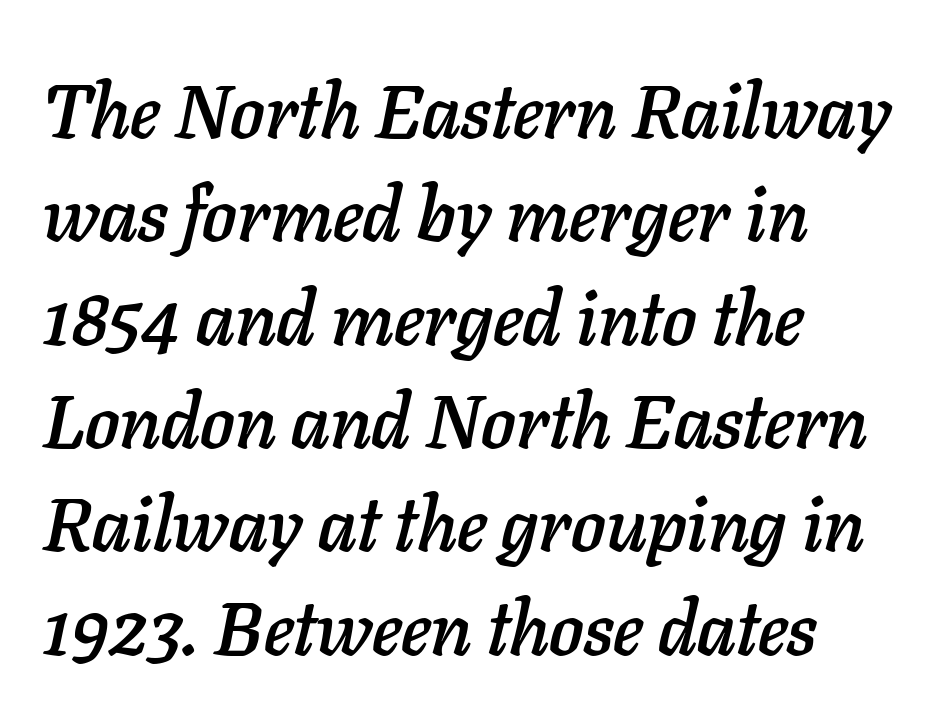
Each letter keeps its own natural width here, so spacing adapts to shape. Emphasis-style slanted type is in use. Horizontal bands of white between lines are of average thickness. Default kerning and tracking; the words read as compact shapes.
